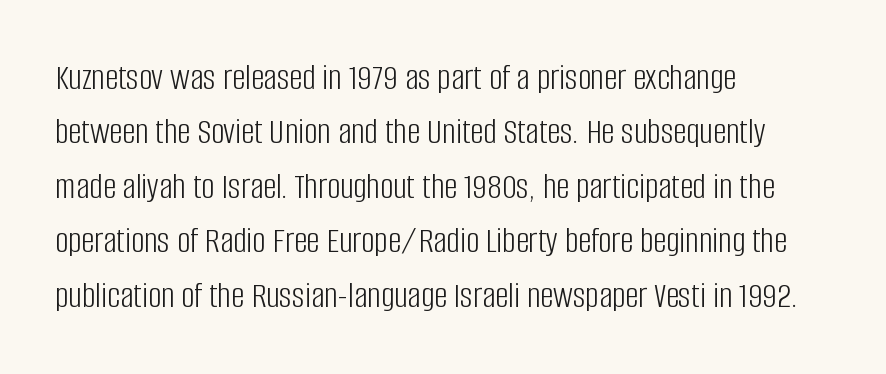
Q: Is the text bold? A: No.
Q: Is the text italic (slanted)? A: No, it is upright.
Q: Is the typeface a serif or a sans-serif typeface? A: Sans-serif.
Q: Is the text underlined? A: No.
Q: How is the paragraph aligned? A: Left-aligned.
Q: Is the spacing between letters normal or unusually wide? A: Normal.
Q: Is the spacing between lines tight, normal or loose? A: Normal.
Q: Width (condensed, normal, or wide)? A: Condensed.
Q: Stroke contrast? A: Low.
Q: x-height? A: Large.
Q: Monospaced? A: No.
